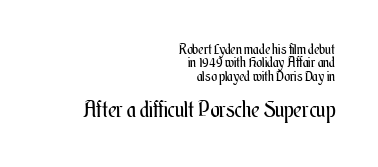
{"italic": "no", "bold": "no", "underline": "no", "align": "right", "line_spacing": "tight", "line_spacing_ratio": 0.95, "letter_spacing": "normal", "letter_spacing_em": 0.0, "larger_block": "second", "size_ratio": 1.57, "glyph_px": 22}
